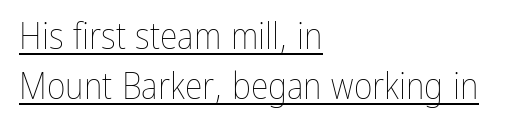
Q: Is the text bold? A: No.
Q: Is the text italic (slanted)? A: No, it is upright.
Q: Is the text underlined? A: Yes.
Q: How is the paragraph aligned? A: Left-aligned.
Q: Is the spacing between letters normal or unusually wide? A: Normal.
Q: Is the spacing between lines tight, normal or loose? A: Normal.
Q: Width (condensed, normal, or wide)? A: Condensed.
Q: Stroke contrast? A: Low.
Q: x-height? A: Medium.
Q: Monospaced? A: No.
